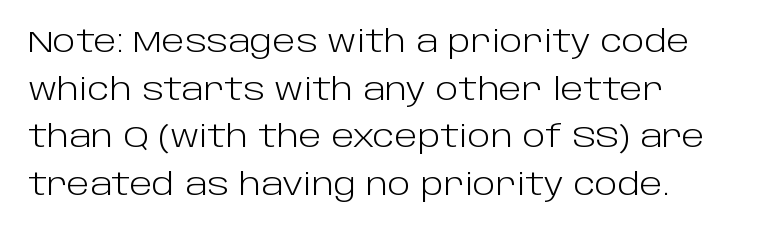
Q: Is the text bold? A: No.
Q: Is the text italic (slanted)? A: No, it is upright.
Q: Is the typeface a serif or a sans-serif typeface? A: Sans-serif.
Q: Is the text underlined? A: No.
Q: Is the spacing between letters normal or unusually wide? A: Normal.
Q: Is the spacing between lines tight, normal or loose? A: Normal.
Q: Width (condensed, normal, or wide)? A: Normal.
Q: Stroke contrast? A: Low.
Q: x-height? A: Large.
Q: Monospaced? A: No.
